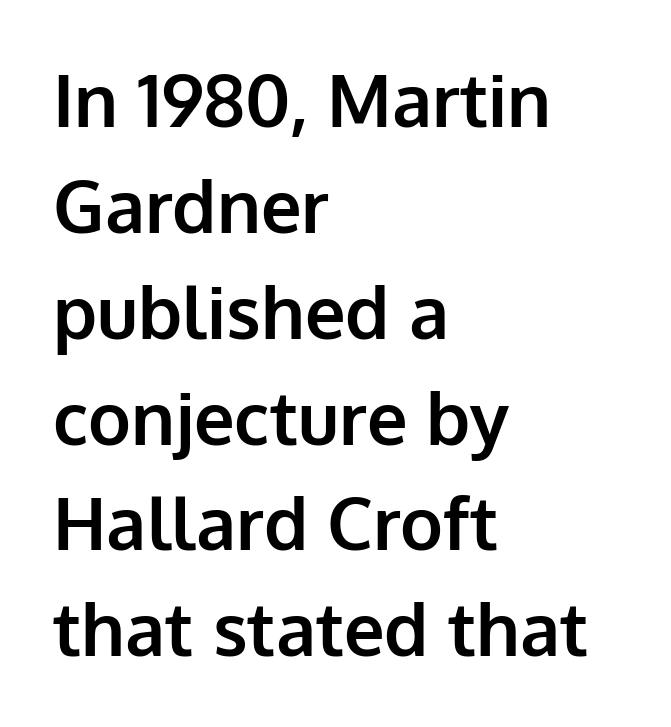
The image shows 72 px bold sans-serif type, upright; set left-aligned, normal line spacing (1.47x), normal letter spacing, not underlined; low stroke contrast and a medium x-height.
